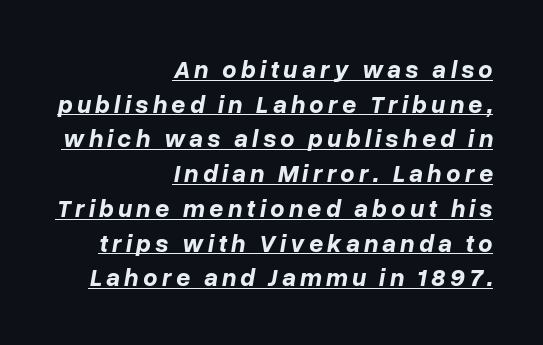
{"italic": "yes", "lean": "right", "slant_degrees": 10, "bold": "yes", "underline": "yes", "align": "right", "line_spacing": "normal", "line_spacing_ratio": 1.39, "glyph_px": 25}
